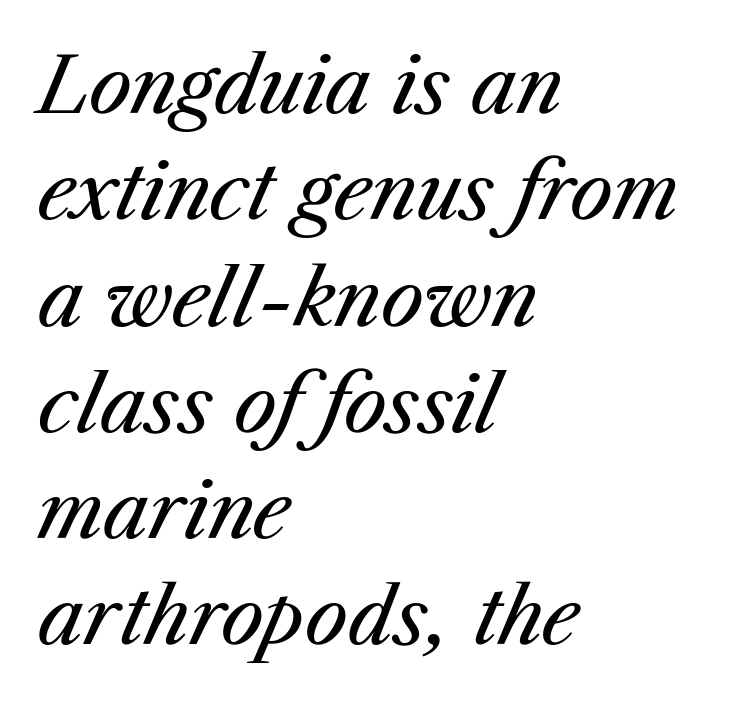
{"italic": "yes", "lean": "right", "slant_degrees": 23, "bold": "no", "weight": "regular", "width": "normal", "stroke_contrast": "medium", "x_height": "medium", "monospaced": "no", "underline": "no", "align": "left", "line_spacing": "normal", "line_spacing_ratio": 1.38, "letter_spacing": "normal", "letter_spacing_em": 0.0, "glyph_px": 77}
